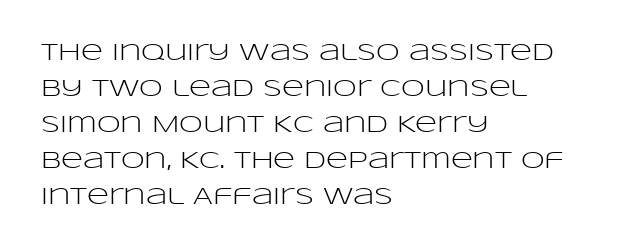
The image shows 24 px text type, upright; set left-aligned, normal line spacing (1.5x), normal letter spacing, not underlined.
